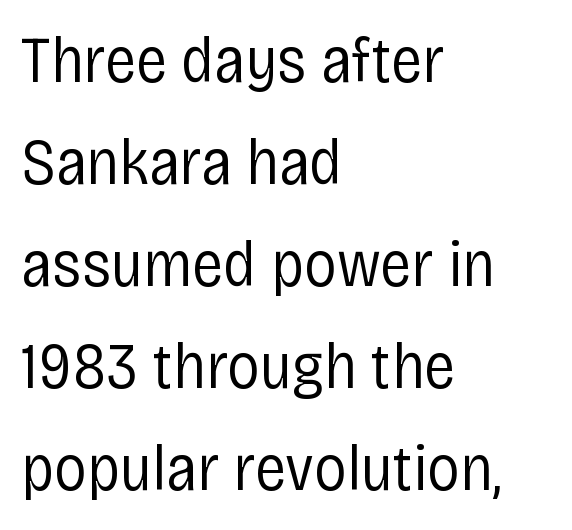
Q: Is the text bold? A: No.
Q: Is the text italic (slanted)? A: No, it is upright.
Q: Is the typeface a serif or a sans-serif typeface? A: Sans-serif.
Q: Is the text underlined? A: No.
Q: How is the paragraph aligned? A: Left-aligned.
Q: Is the spacing between letters normal or unusually wide? A: Normal.
Q: Is the spacing between lines tight, normal or loose? A: Normal.
Q: Width (condensed, normal, or wide)? A: Condensed.
Q: Stroke contrast? A: Low.
Q: x-height? A: Large.
Q: Monospaced? A: No.
